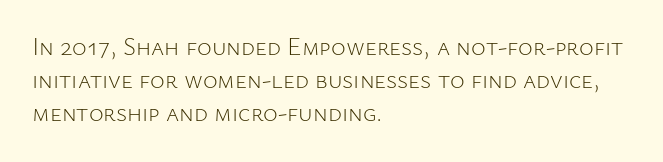
Q: Is the text bold? A: No.
Q: Is the text italic (slanted)? A: No, it is upright.
Q: Is the text underlined? A: No.
Q: How is the paragraph aligned? A: Left-aligned.
Q: Is the spacing between letters normal or unusually wide? A: Normal.
Q: Is the spacing between lines tight, normal or loose? A: Normal.
